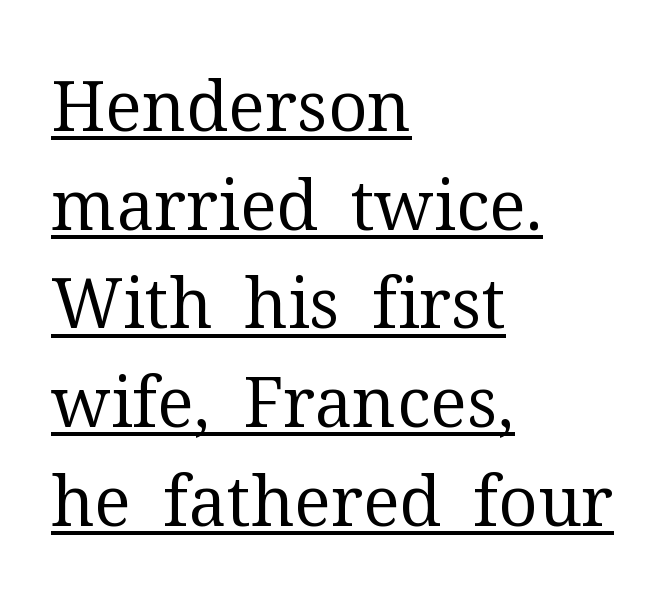
Q: Is the text bold? A: No.
Q: Is the text italic (slanted)? A: No, it is upright.
Q: Is the typeface a serif or a sans-serif typeface? A: Serif.
Q: Is the text underlined? A: Yes.
Q: How is the paragraph aligned? A: Left-aligned.
Q: Is the spacing between letters normal or unusually wide? A: Normal.
Q: Is the spacing between lines tight, normal or loose? A: Normal.
Q: Width (condensed, normal, or wide)? A: Normal.
Q: Stroke contrast? A: Medium.
Q: x-height? A: Medium.
Q: Monospaced? A: No.
